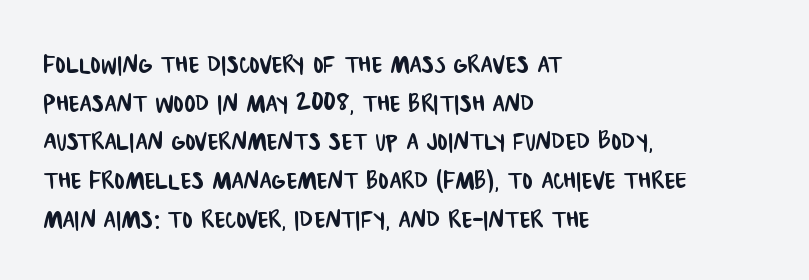
Glyph-to-glyph distance matches everyday printed text. Each letter's strokes conclude bluntly, with no projecting serifs. The passage shown is typed in a proportional face where columns would drift. Which margin do the lines hug? The left one — the right edge is uneven.
